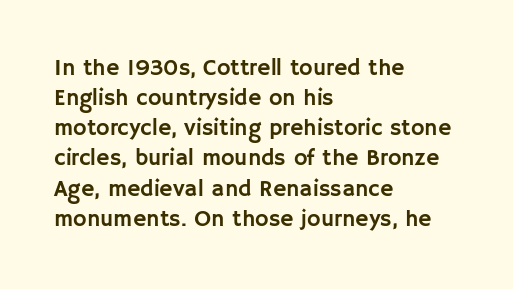
The image shows 23 px text type, upright; set left-aligned, normal line spacing (1.31x), normal letter spacing, not underlined.
